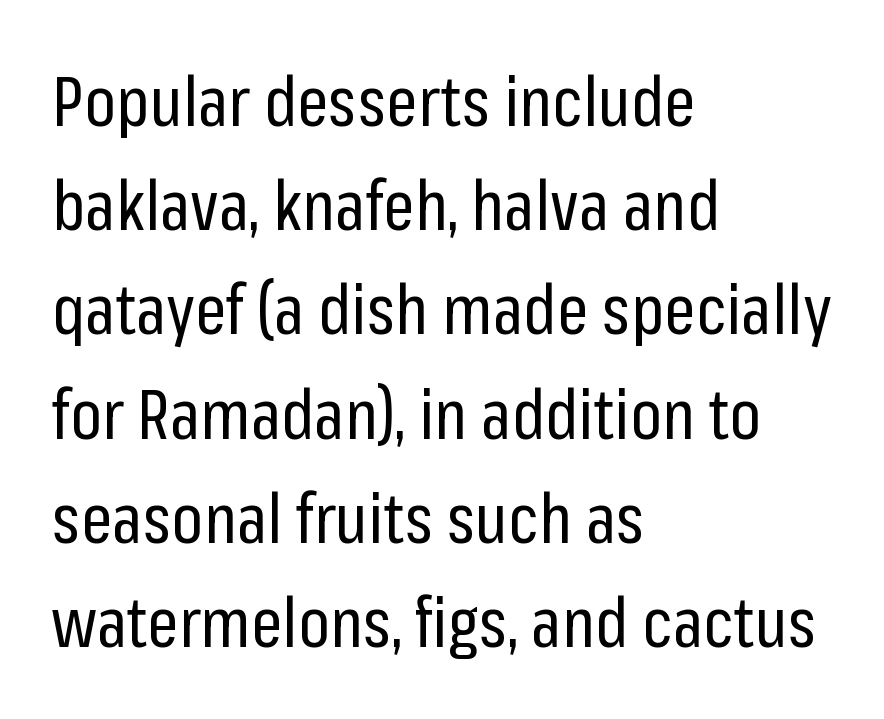
{"serif": "no", "italic": "no", "bold": "no", "weight": "regular", "width": "condensed", "stroke_contrast": "low", "x_height": "medium", "monospaced": "no", "underline": "no", "align": "left", "line_spacing": "normal", "line_spacing_ratio": 1.51, "letter_spacing": "normal", "letter_spacing_em": 0.0, "glyph_px": 69}
